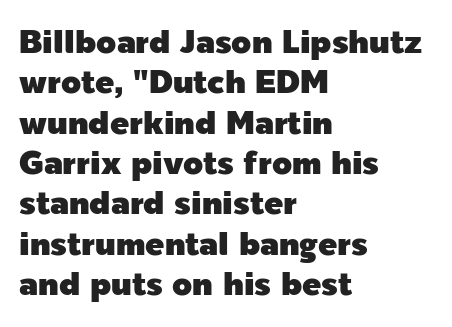
{"serif": "no", "italic": "no", "width": "normal", "x_height": "medium", "monospaced": "no", "underline": "no", "align": "left", "line_spacing": "normal", "line_spacing_ratio": 1.26, "letter_spacing": "normal", "letter_spacing_em": 0.0, "glyph_px": 32}
